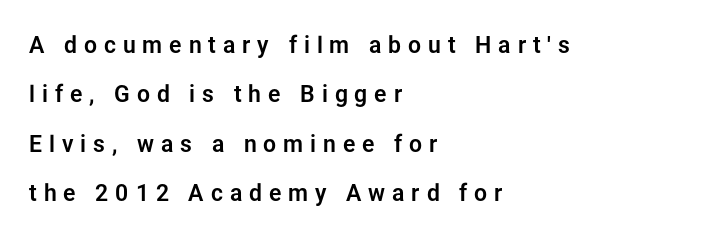
Reading down the block, your eye returns to a fixed left position each line. If you measured baseline to baseline, you'd find a long distance. How are the letters spaced? Widely, with obvious added tracking. This is the regular roman posture of the typeface. Decoration check: the copy has no underline.
